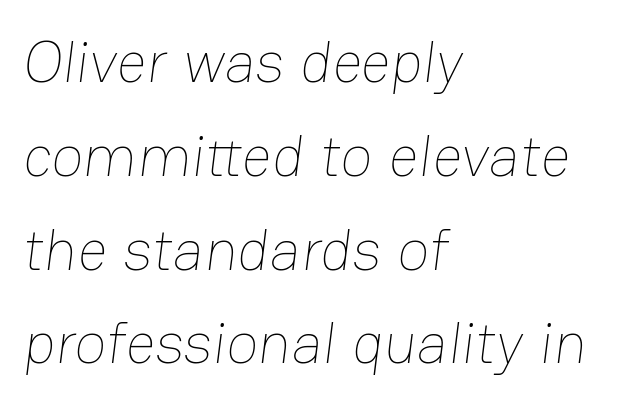
{"bold": "no", "weight": "thin", "width": "normal", "stroke_contrast": "low", "x_height": "medium", "monospaced": "no", "underline": "no", "align": "left", "line_spacing": "normal", "line_spacing_ratio": 1.59, "letter_spacing": "normal", "letter_spacing_em": 0.0, "glyph_px": 59}
